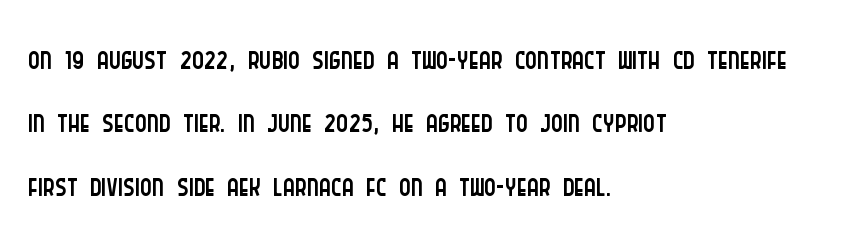
The image shows 45 px light, condensed sans-serif type, upright; set left-aligned, normal line spacing (1.41x), normal letter spacing, not underlined; low stroke contrast and a large x-height.
